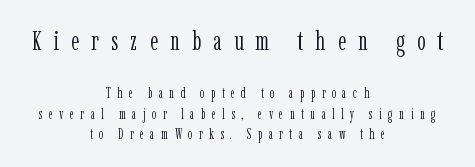
Q: Is the text bold? A: No.
Q: Is the text italic (slanted)? A: No, it is upright.
Q: Is the text underlined? A: No.
Q: How is the paragraph aligned? A: Centered.
Q: Is the spacing between letters normal or unusually wide? A: Unusually wide.
Q: Is the spacing between lines tight, normal or loose? A: Normal.
Q: Which block of text is set in a larger size, the first (top) or the second (bottom)? A: The first (top) one.
